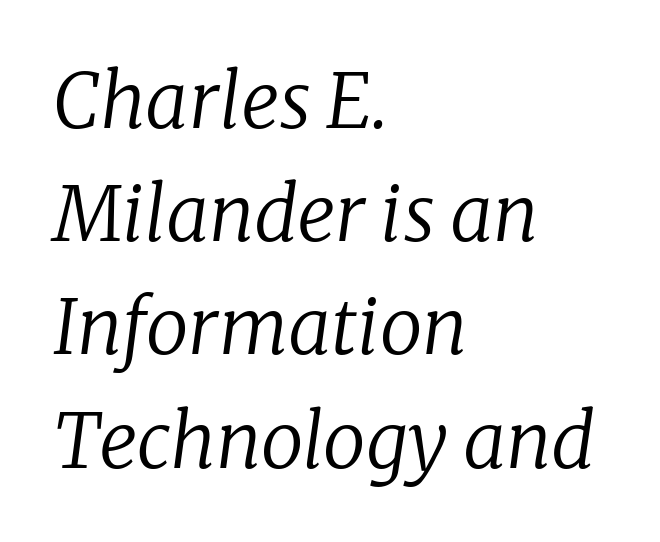
{"serif": "yes", "italic": "yes", "lean": "right", "slant_degrees": 8, "bold": "no", "weight": "regular", "width": "normal", "stroke_contrast": "low", "x_height": "medium", "monospaced": "no", "underline": "no", "align": "left", "line_spacing": "normal", "line_spacing_ratio": 1.49, "letter_spacing": "normal", "letter_spacing_em": 0.0, "glyph_px": 76}
